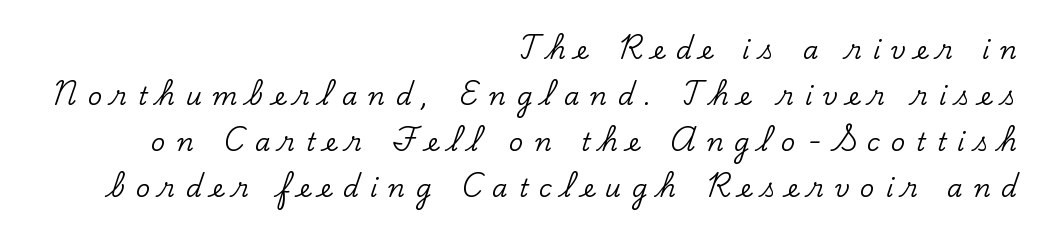
Q: Is the text italic (slanted)? A: Yes.
Q: Is the text underlined? A: No.
Q: How is the paragraph aligned? A: Right-aligned.
Q: Is the spacing between letters normal or unusually wide? A: Unusually wide.
